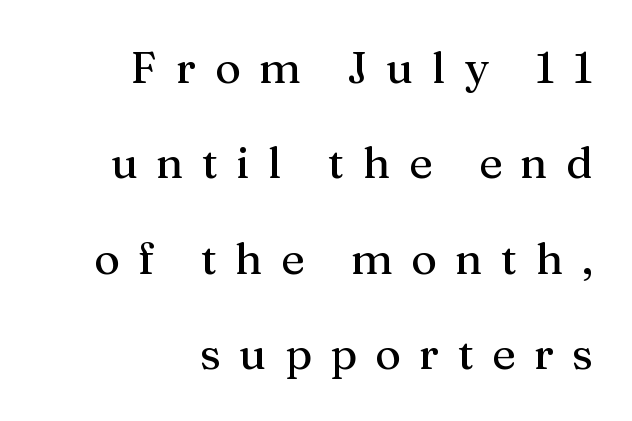
{"serif": "yes", "italic": "no", "width": "normal", "stroke_contrast": "medium", "x_height": "medium", "monospaced": "no", "underline": "no", "align": "right", "line_spacing": "loose", "line_spacing_ratio": 2.17, "letter_spacing": "wide", "letter_spacing_em": 0.42, "glyph_px": 44}
